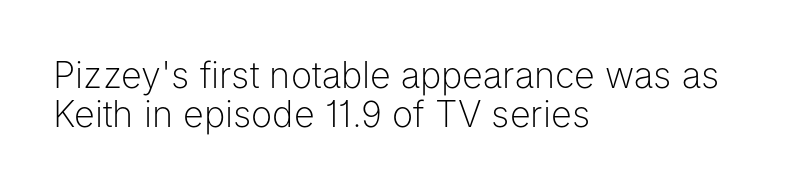
The rendering uses a small line-height, squeezing the rows. Heaviness? Minimal to ordinary, like unemphasized prose. Compared with typical body copy, the letter spacing here is the same. Horizontally, the lines are justified to the leading edge only. Posture: upright roman.
